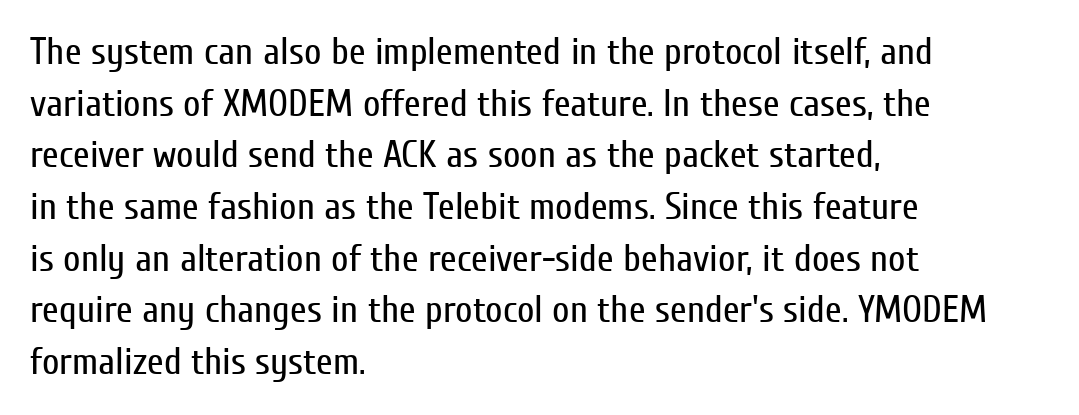
The image shows 38 px regular-weight, condensed sans-serif type, upright; set left-aligned, normal line spacing (1.36x), normal letter spacing, not underlined; low stroke contrast and a medium x-height.
